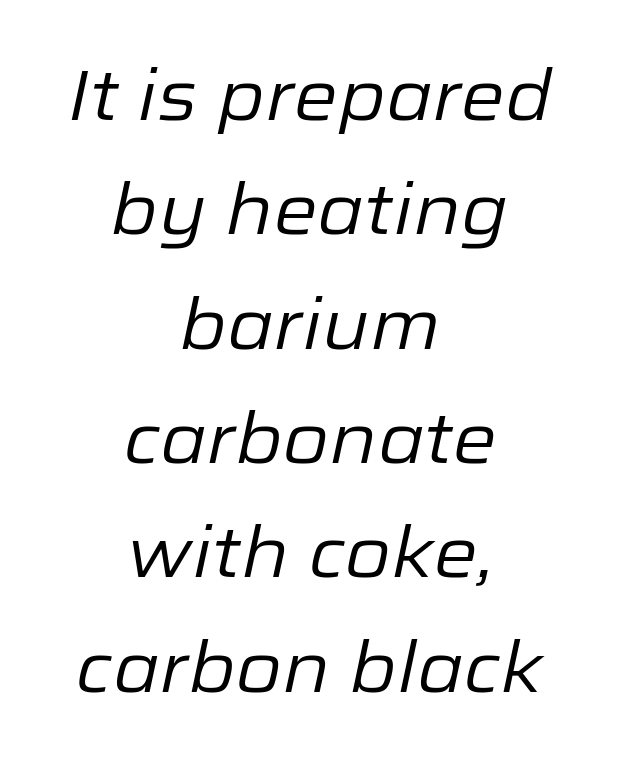
The image shows 71 px regular-weight type, italic (leaning right); set centered, normal line spacing (1.61x), normal letter spacing, not underlined; low stroke contrast and a medium x-height.
